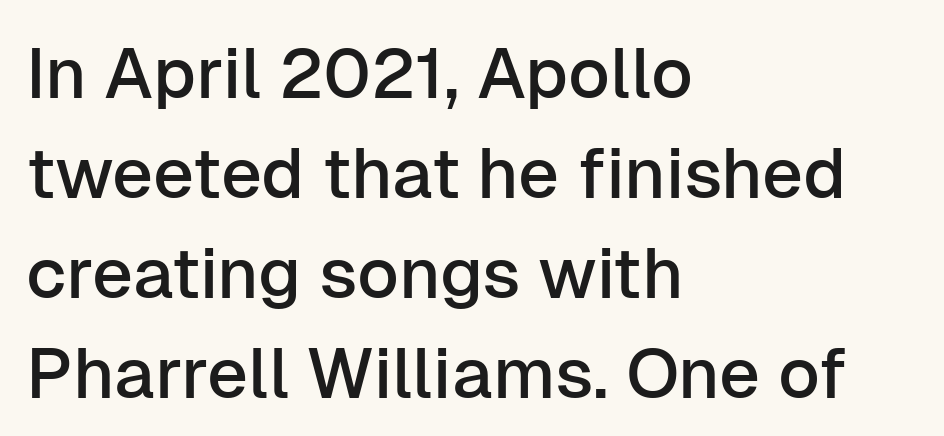
The image shows 71 px sans-serif type, upright; set left-aligned, normal line spacing (1.41x), normal letter spacing, not underlined; low stroke contrast and a medium x-height.
